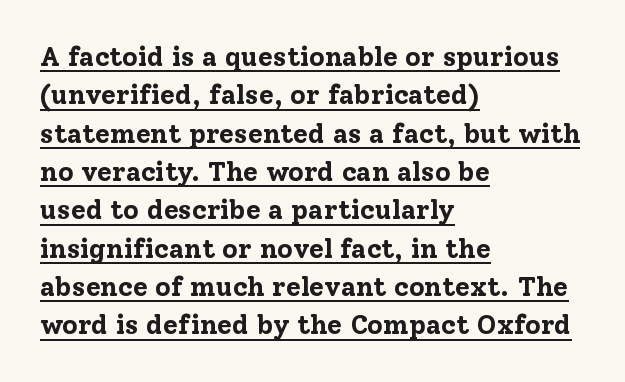
The image shows 27 px bold type, upright; set left-aligned, normal line spacing (1.42x), normal letter spacing, underlined.
